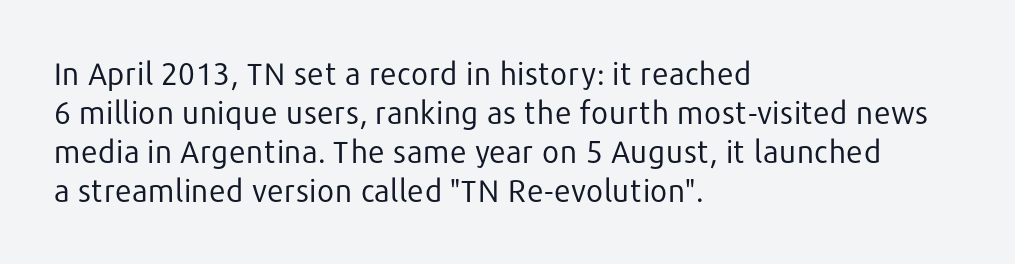
The image shows 31 px regular-weight sans-serif type, upright; set left-aligned, normal line spacing (1.26x), normal letter spacing, not underlined; low stroke contrast and a medium x-height.
